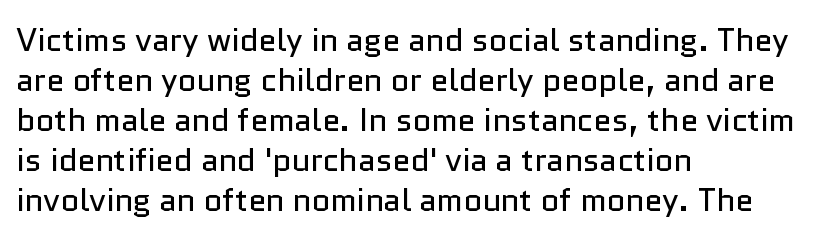
You could call the tracking neutral — neither tight nor loose. A sans-serif font was chosen for this passage. On a weight scale, this lands at 450 or below. Leading matches the norm, producing a regular column. Vertical strokes here are truly vertical. This sample has the flowing, uneven cadence of proportional lettering.
